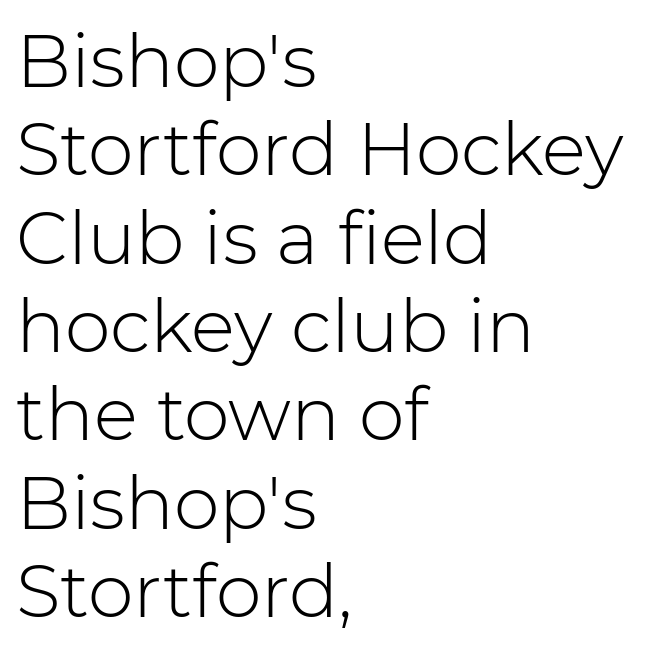
{"serif": "no", "italic": "no", "bold": "no", "weight": "light", "width": "normal", "stroke_contrast": "low", "x_height": "medium", "monospaced": "no", "underline": "no", "align": "left", "line_spacing_ratio": 1.21, "letter_spacing": "normal", "letter_spacing_em": 0.0, "glyph_px": 73}
